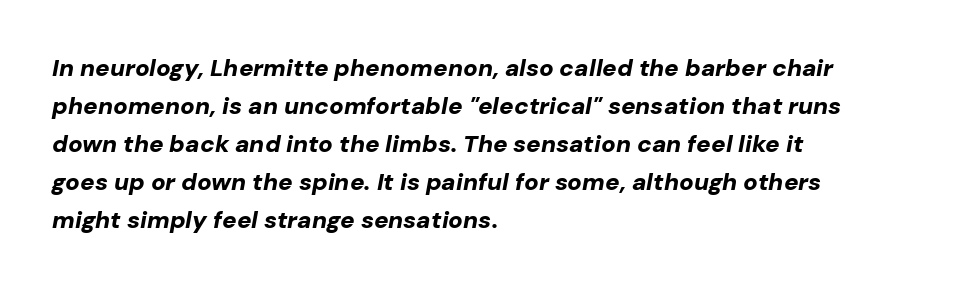
Q: Is the text bold? A: Yes.
Q: Is the text italic (slanted)? A: Yes, it leans right by about 10 degrees.
Q: Is the text underlined? A: No.
Q: How is the paragraph aligned? A: Left-aligned.
Q: Is the spacing between letters normal or unusually wide? A: Normal.
Q: Is the spacing between lines tight, normal or loose? A: Normal.
